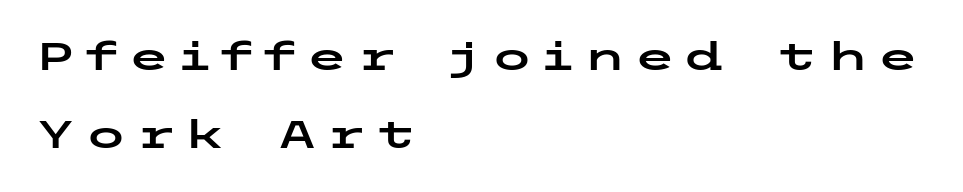
Do the letters lean? They stand straight. Each line starts at the same left margin while the right side varies. Notice the wide empty band between every row — that's loose leading. Caption: expanded tracking, letters set apart. The specimen omits any rule beneath the text block's lines. Observe the absence of serifs on each vertical stroke in this sample.
